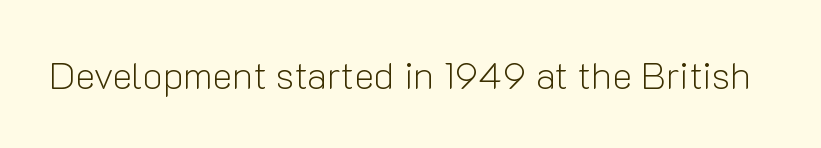
Heft: none added — not bold. Spacing between characters is what you'd get straight out of the box. In terms of letterform style, serifs are entirely absent. Bare-footed words on every line. The rendering uses natural spacing where letterforms have individual widths.
